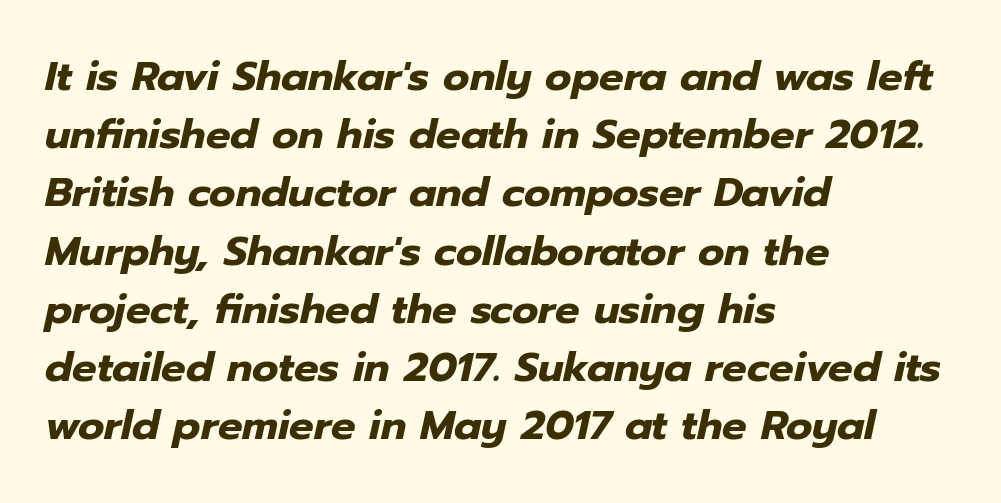
{"italic": "yes", "lean": "right", "slant_degrees": 12, "bold": "yes", "weight": "heavy", "width": "normal", "stroke_contrast": "low", "x_height": "medium", "monospaced": "no", "underline": "no", "align": "left", "line_spacing": "normal", "line_spacing_ratio": 1.42, "letter_spacing": "normal", "letter_spacing_em": 0.0, "glyph_px": 41}
